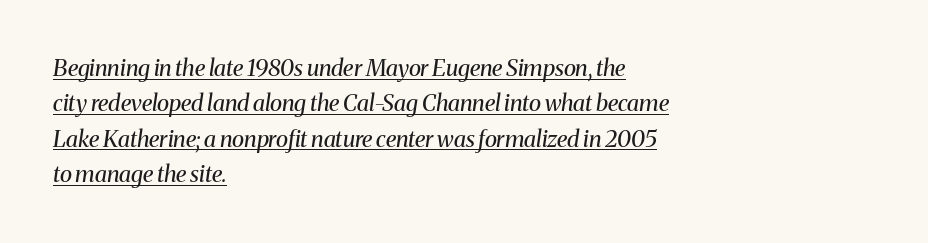
{"italic": "yes", "lean": "right", "slant_degrees": 8, "bold": "no", "underline": "yes", "align": "left", "line_spacing": "normal", "line_spacing_ratio": 1.54, "letter_spacing": "normal", "letter_spacing_em": 0.0, "glyph_px": 23}
